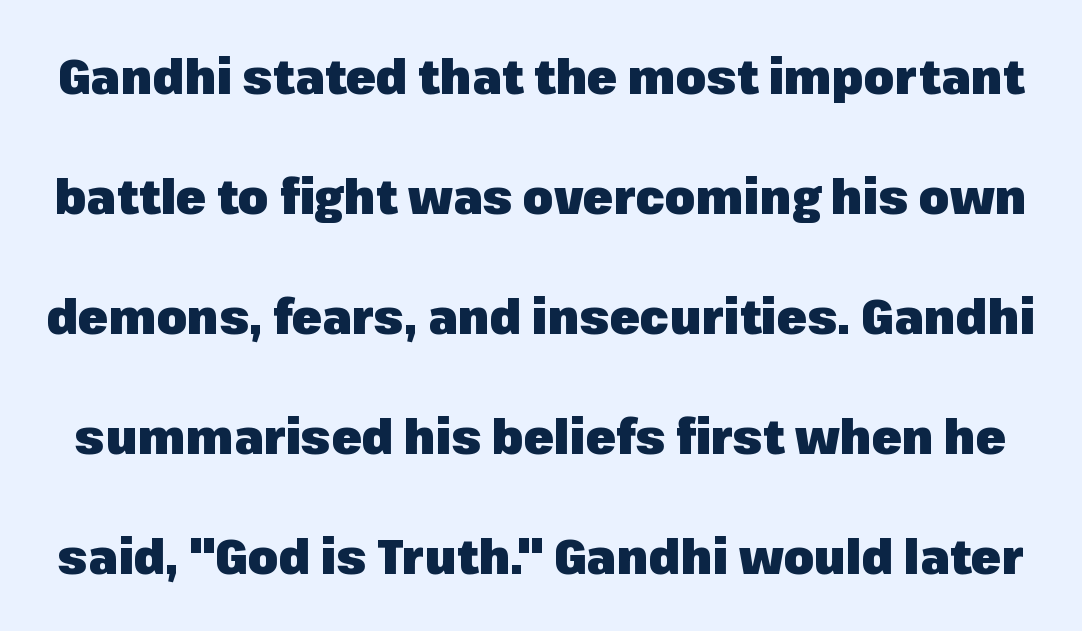
The image shows 49 px heavy sans-serif type, upright; set loose line spacing (2.45x), normal letter spacing, not underlined; low stroke contrast and a medium x-height.
